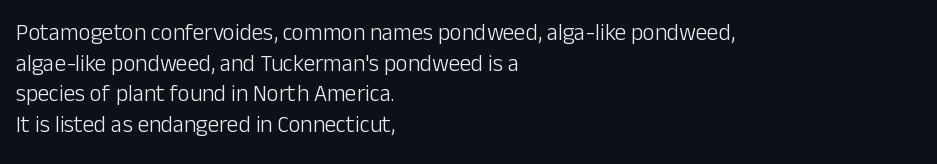
{"italic": "no", "bold": "no", "underline": "no", "align": "left", "line_spacing": "normal", "line_spacing_ratio": 1.33, "letter_spacing": "normal", "letter_spacing_em": 0.0, "glyph_px": 23}
